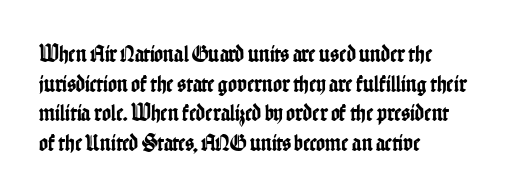
{"italic": "no", "underline": "no", "align": "left", "line_spacing_ratio": 1.23, "letter_spacing": "normal", "letter_spacing_em": 0.0, "glyph_px": 24}
